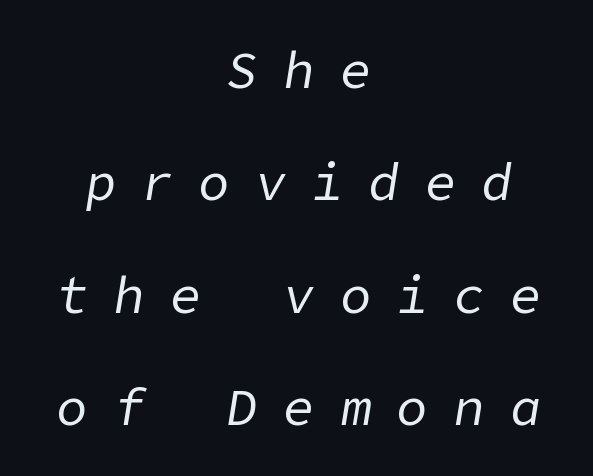
The image shows 52 px regular-weight type, italic (leaning right); set centered, loose line spacing (2.16x), unusually wide letter spacing (+0.49 em), not underlined; low stroke contrast and a medium x-height.
